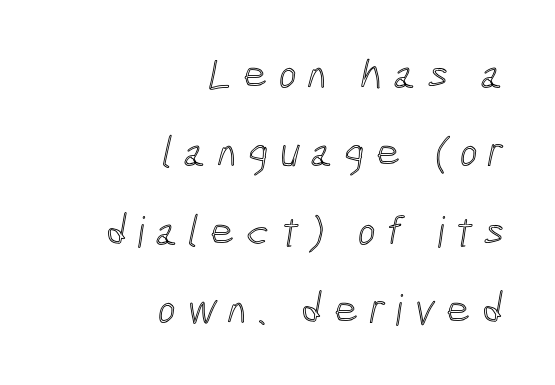
Q: Is the text underlined? A: No.
Q: How is the paragraph aligned? A: Right-aligned.
Q: Is the spacing between letters normal or unusually wide? A: Unusually wide.
Q: Width (condensed, normal, or wide)? A: Condensed.
Q: x-height? A: Medium.
Q: Monospaced? A: No.
